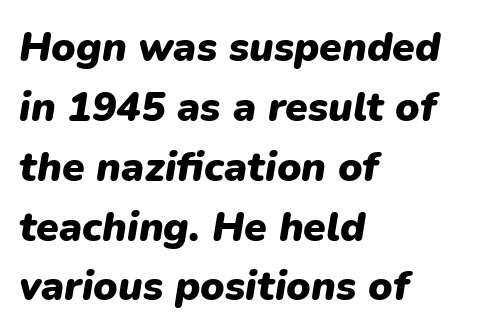
Q: Is the text bold? A: Yes.
Q: Is the text italic (slanted)? A: Yes, it leans right by about 9 degrees.
Q: Is the text underlined? A: No.
Q: How is the paragraph aligned? A: Left-aligned.
Q: Is the spacing between letters normal or unusually wide? A: Normal.
Q: Is the spacing between lines tight, normal or loose? A: Normal.
Q: Width (condensed, normal, or wide)? A: Normal.
Q: Stroke contrast? A: Low.
Q: x-height? A: Medium.
Q: Monospaced? A: No.
